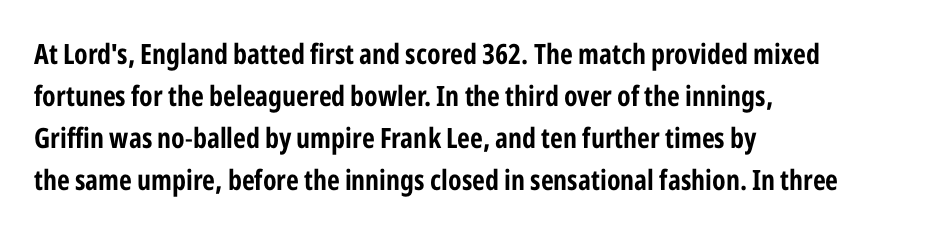
The image shows 28 px condensed sans-serif type, upright; set left-aligned, normal line spacing (1.5x), normal letter spacing, not underlined; low stroke contrast and a medium x-height.
